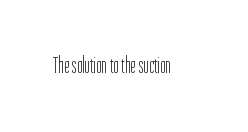
{"italic": "no", "bold": "no", "underline": "no", "letter_spacing": "normal", "letter_spacing_em": 0.0, "glyph_px": 23}
